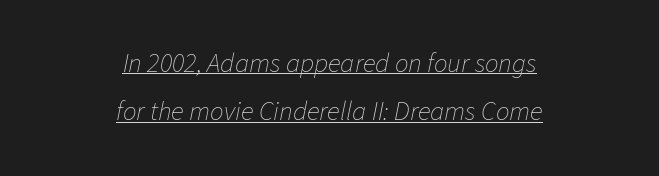
{"italic": "yes", "lean": "right", "slant_degrees": 11, "bold": "no", "underline": "yes", "align": "center", "line_spacing_ratio": 1.79, "letter_spacing": "normal", "letter_spacing_em": 0.0, "glyph_px": 27}
